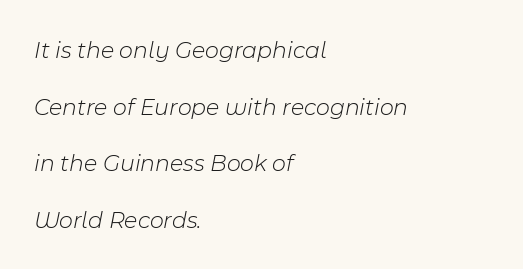
{"italic": "yes", "lean": "right", "slant_degrees": 11, "bold": "no", "underline": "no", "align": "left", "line_spacing": "loose", "line_spacing_ratio": 2.36, "letter_spacing": "normal", "letter_spacing_em": 0.0, "glyph_px": 24}
